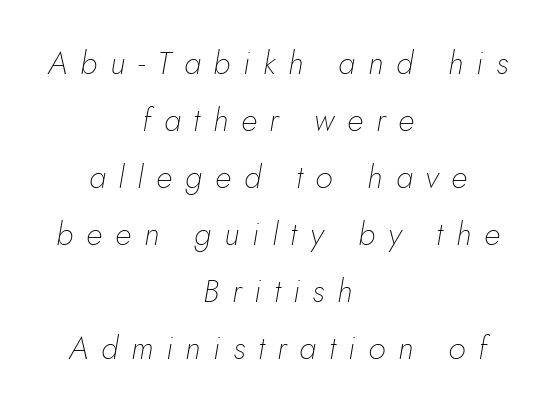
{"italic": "yes", "lean": "right", "slant_degrees": 5, "bold": "no", "weight": "thin", "width": "normal", "stroke_contrast": "low", "x_height": "small", "monospaced": "no", "underline": "no", "align": "center", "line_spacing_ratio": 1.78, "letter_spacing": "wide", "letter_spacing_em": 0.4, "glyph_px": 32}
